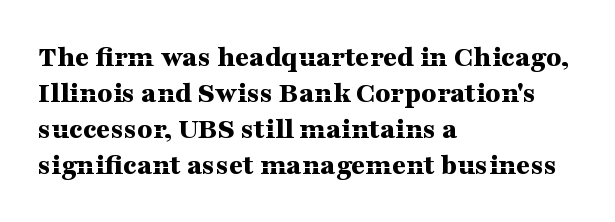
{"serif": "yes", "italic": "no", "bold": "yes", "weight": "bold", "width": "wide", "stroke_contrast": "medium", "x_height": "medium", "monospaced": "no", "underline": "no", "align": "left", "line_spacing_ratio": 1.16, "letter_spacing": "normal", "letter_spacing_em": 0.0, "glyph_px": 31}
